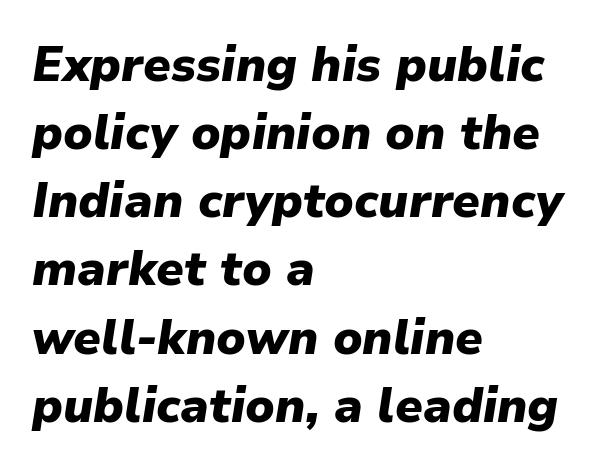
{"italic": "yes", "lean": "right", "slant_degrees": 9, "bold": "yes", "weight": "heavy", "width": "normal", "stroke_contrast": "low", "x_height": "medium", "monospaced": "no", "underline": "no", "align": "left", "line_spacing": "normal", "line_spacing_ratio": 1.42, "letter_spacing": "normal", "letter_spacing_em": 0.0, "glyph_px": 48}
